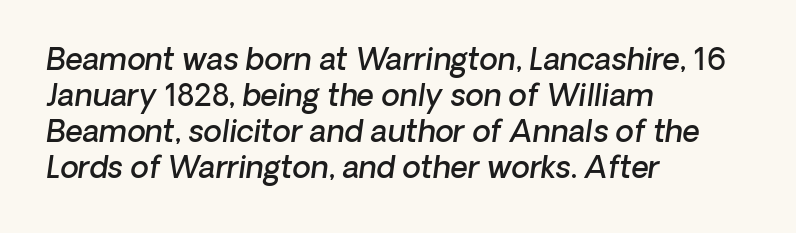
The image shows 30 px semibold type, italic (leaning right); set left-aligned, line spacing 1.2x, normal letter spacing, not underlined; low stroke contrast and a medium x-height.
